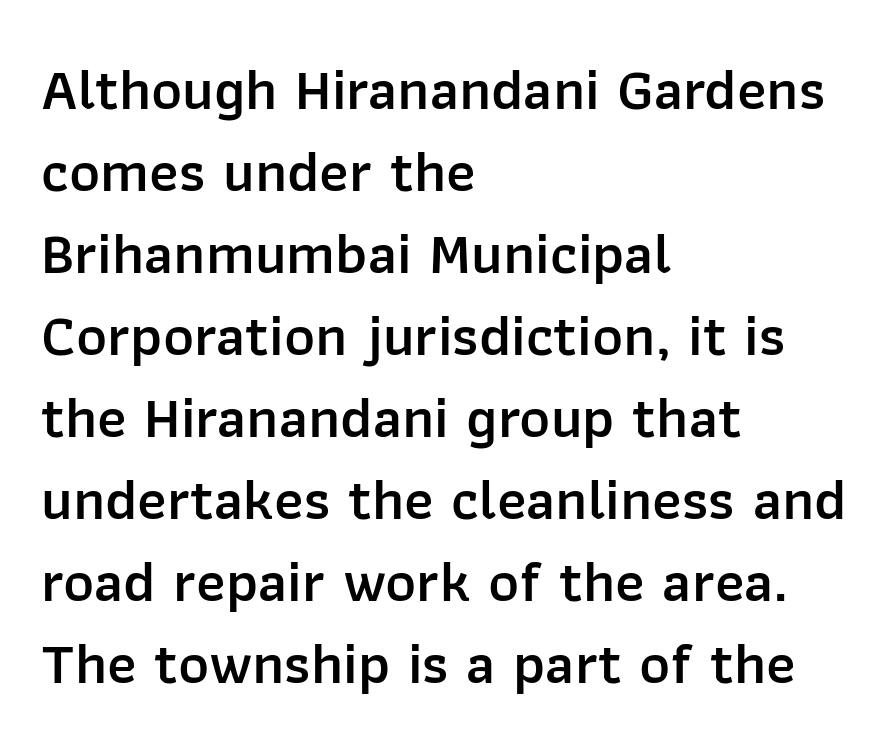
Serif or sans? Sans — the stroke terminals are bare. Leading: standard. The passage is arranged the way most books set body copy — flush left. Italic? Not at all — the glyphs are vertical. Letter spacing: default. Emphasis by weight is partial: semibold.
